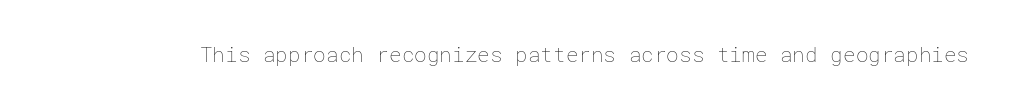
Q: Is the text bold? A: No.
Q: Is the text italic (slanted)? A: No, it is upright.
Q: Is the text underlined? A: No.
Q: Is the spacing between letters normal or unusually wide? A: Normal.
